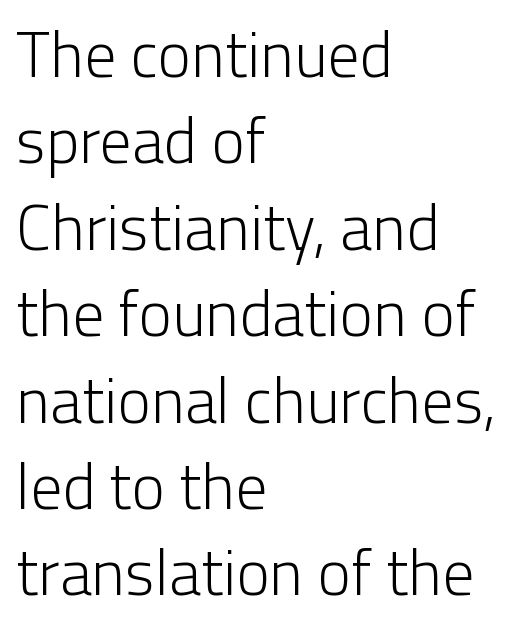
Q: Is the text bold? A: No.
Q: Is the text italic (slanted)? A: No, it is upright.
Q: Is the typeface a serif or a sans-serif typeface? A: Sans-serif.
Q: Is the text underlined? A: No.
Q: How is the paragraph aligned? A: Left-aligned.
Q: Is the spacing between letters normal or unusually wide? A: Normal.
Q: Is the spacing between lines tight, normal or loose? A: Normal.
Q: Width (condensed, normal, or wide)? A: Normal.
Q: Stroke contrast? A: Low.
Q: x-height? A: Medium.
Q: Monospaced? A: No.
